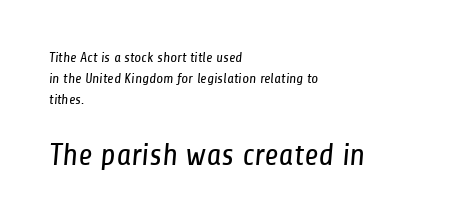
{"serif": "no", "bold": "no", "weight": "regular", "width": "condensed", "stroke_contrast": "low", "x_height": "medium", "monospaced": "no", "underline": "no", "align": "left", "line_spacing": "normal", "line_spacing_ratio": 1.5, "letter_spacing": "normal", "letter_spacing_em": 0.0, "larger_block": "second", "size_ratio": 2.21, "glyph_px": 31}
